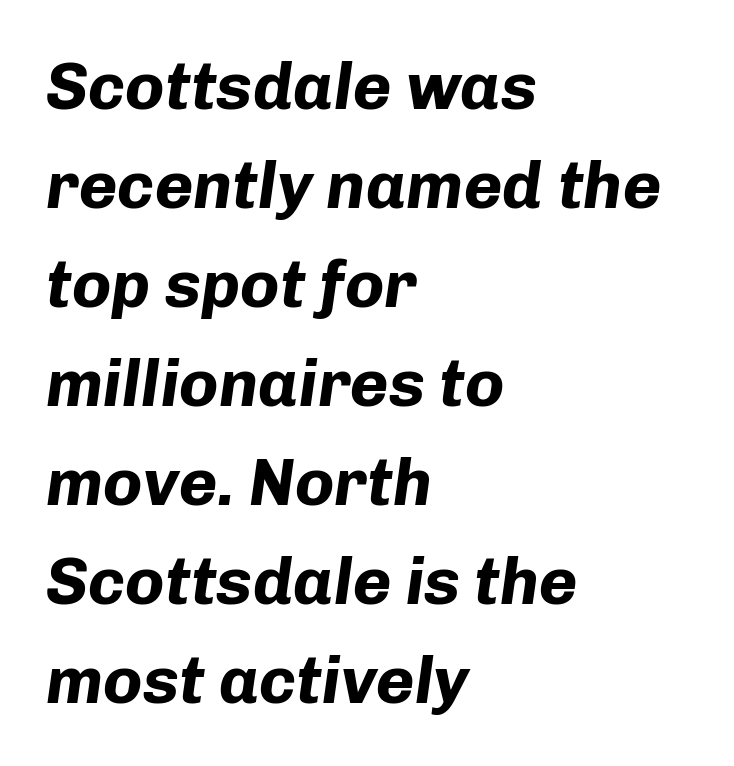
{"italic": "yes", "lean": "right", "slant_degrees": 8, "bold": "yes", "weight": "bold", "width": "normal", "stroke_contrast": "low", "x_height": "medium", "monospaced": "no", "underline": "no", "align": "left", "line_spacing": "normal", "line_spacing_ratio": 1.5, "letter_spacing": "normal", "letter_spacing_em": 0.0, "glyph_px": 66}
